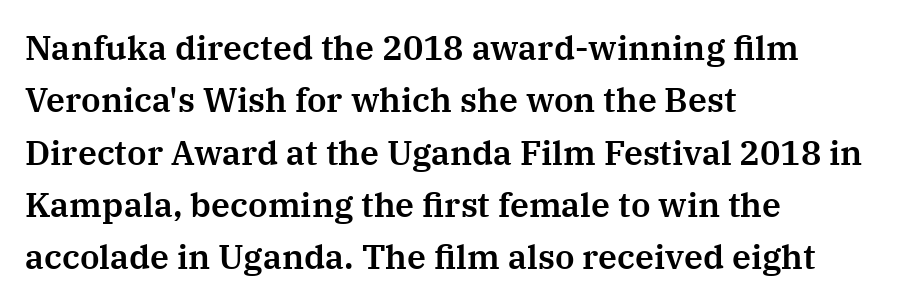
Q: Is the text italic (slanted)? A: No, it is upright.
Q: Is the typeface a serif or a sans-serif typeface? A: Serif.
Q: Is the text underlined? A: No.
Q: How is the paragraph aligned? A: Left-aligned.
Q: Is the spacing between letters normal or unusually wide? A: Normal.
Q: Is the spacing between lines tight, normal or loose? A: Normal.
Q: Width (condensed, normal, or wide)? A: Normal.
Q: Stroke contrast? A: Medium.
Q: x-height? A: Medium.
Q: Monospaced? A: No.
